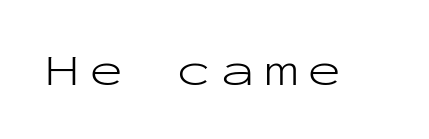
The image shows 46 px light, wide sans-serif type, upright, monospaced; set unusually wide letter spacing (+0.2 em), not underlined; low stroke contrast and a medium x-height.
